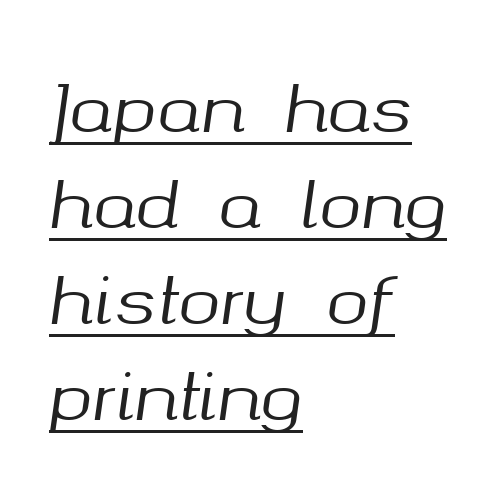
Q: Is the text italic (slanted)? A: Yes, it leans right by about 8 degrees.
Q: Is the text underlined? A: Yes.
Q: How is the paragraph aligned? A: Left-aligned.
Q: Is the spacing between letters normal or unusually wide? A: Normal.
Q: Is the spacing between lines tight, normal or loose? A: Normal.
Q: Width (condensed, normal, or wide)? A: Normal.
Q: Stroke contrast? A: Medium.
Q: x-height? A: Medium.
Q: Monospaced? A: No.
